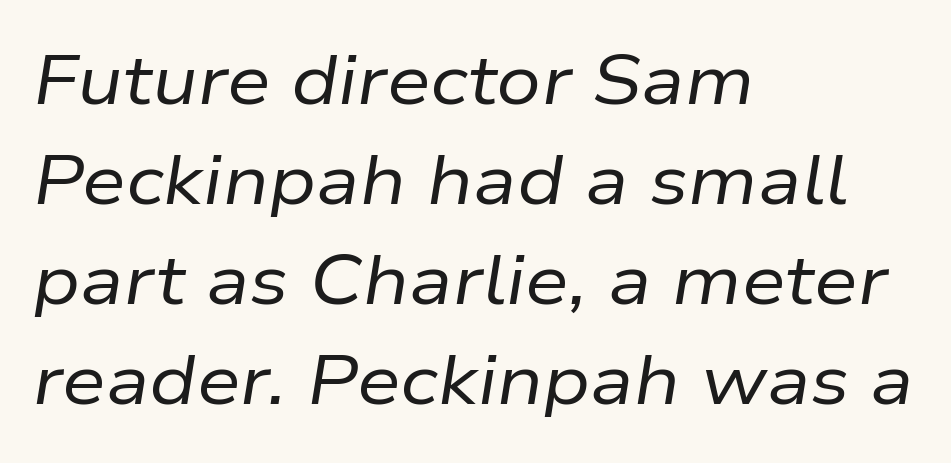
A classic flush-left, rag-right setting is used for this passage. Stems and bowls with no extra thickness — not bold. The rendering uses natural spacing where letterforms have individual widths. The lines sit at an ordinary, default distance from one another. Bare-footed words on every line.
